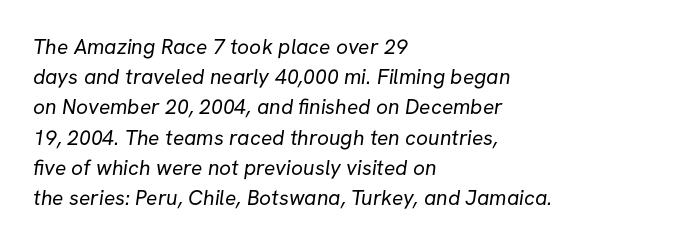
{"bold": "no", "underline": "no", "align": "left", "line_spacing": "normal", "line_spacing_ratio": 1.44, "letter_spacing": "normal", "letter_spacing_em": 0.0, "glyph_px": 21}
